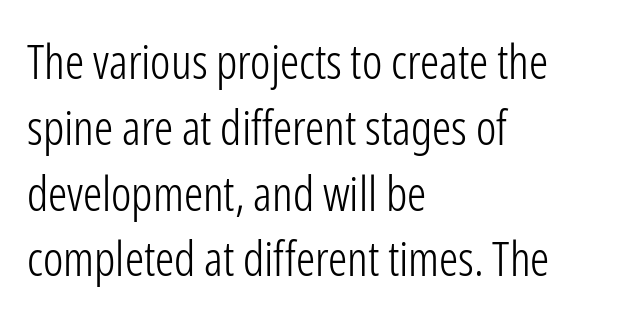
The image shows 48 px light, condensed sans-serif type, upright; set left-aligned, normal line spacing (1.37x), normal letter spacing, not underlined; low stroke contrast and a medium x-height.
